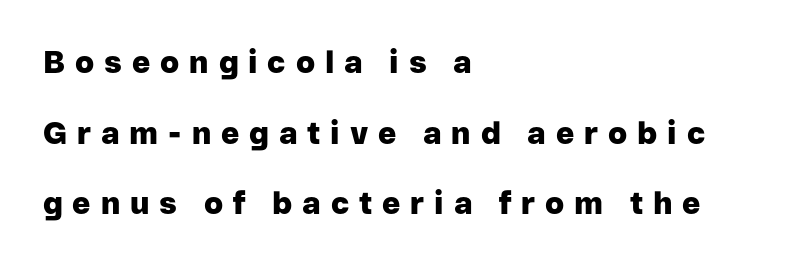
The image shows 31 px heavy sans-serif type, upright; set left-aligned, loose line spacing (2.28x), unusually wide letter spacing (+0.32 em), not underlined; low stroke contrast and a medium x-height.
